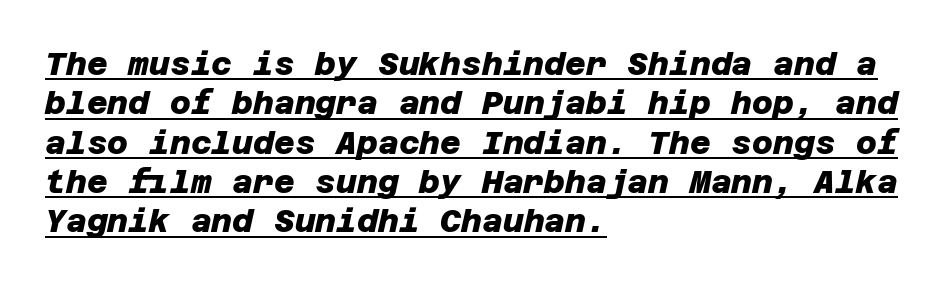
Q: Is the text bold? A: Yes.
Q: Is the typeface a serif or a sans-serif typeface? A: Sans-serif.
Q: Is the text underlined? A: Yes.
Q: How is the paragraph aligned? A: Left-aligned.
Q: Is the spacing between letters normal or unusually wide? A: Normal.
Q: Width (condensed, normal, or wide)? A: Normal.
Q: Stroke contrast? A: Low.
Q: x-height? A: Large.
